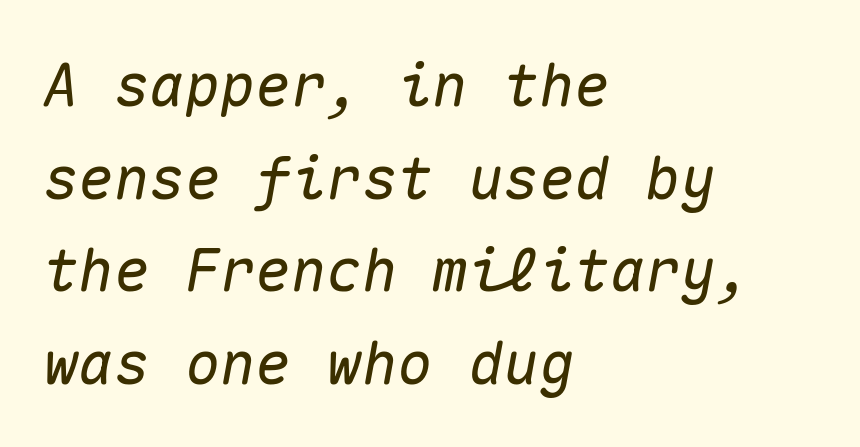
Q: Is the text italic (slanted)? A: Yes, it leans right by about 10 degrees.
Q: Is the text underlined? A: No.
Q: How is the paragraph aligned? A: Left-aligned.
Q: Is the spacing between letters normal or unusually wide? A: Normal.
Q: Is the spacing between lines tight, normal or loose? A: Normal.
Q: Width (condensed, normal, or wide)? A: Normal.
Q: Stroke contrast? A: Medium.
Q: x-height? A: Medium.
Q: Monospaced? A: Yes.
